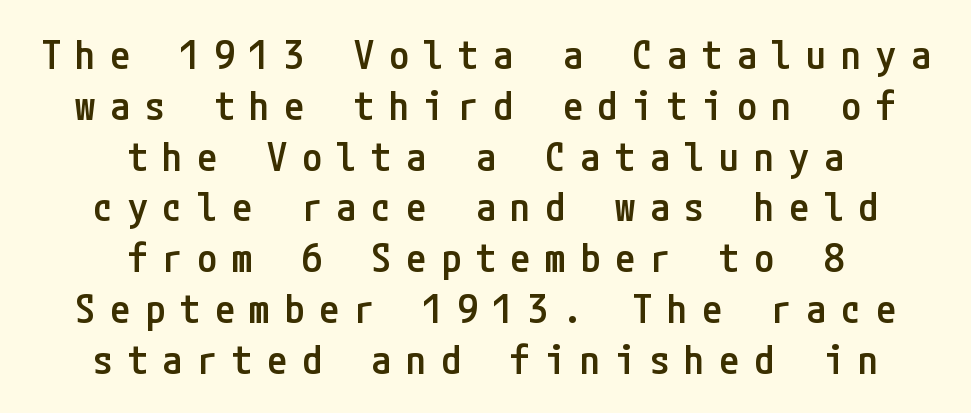
The image shows 40 px semibold, condensed sans-serif type, upright; set centered, normal line spacing (1.27x), unusually wide letter spacing (+0.37 em), not underlined; low stroke contrast and a medium x-height.
